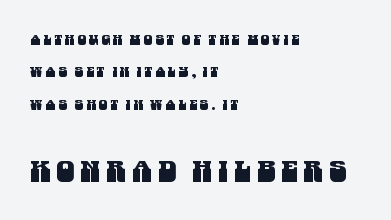
{"serif": "no", "width": "condensed", "stroke_contrast": "medium", "x_height": "large", "monospaced": "no", "underline": "no", "align": "left", "line_spacing": "loose", "line_spacing_ratio": 2.32, "letter_spacing": "wide", "letter_spacing_em": 0.2, "larger_block": "second", "size_ratio": 2.07, "glyph_px": 29}
